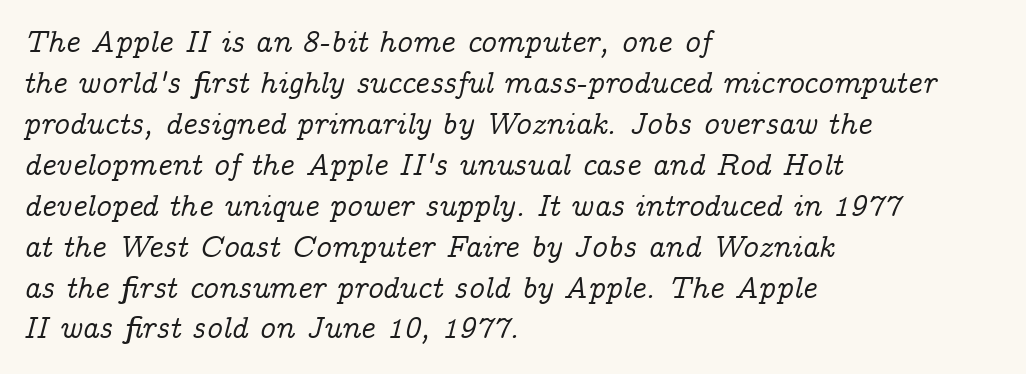
Q: Is the text italic (slanted)? A: Yes, it leans right by about 14 degrees.
Q: Is the typeface a serif or a sans-serif typeface? A: Serif.
Q: Is the text underlined? A: No.
Q: How is the paragraph aligned? A: Left-aligned.
Q: Is the spacing between letters normal or unusually wide? A: Normal.
Q: Is the spacing between lines tight, normal or loose? A: Normal.
Q: Width (condensed, normal, or wide)? A: Normal.
Q: Stroke contrast? A: Low.
Q: x-height? A: Medium.
Q: Monospaced? A: No.
